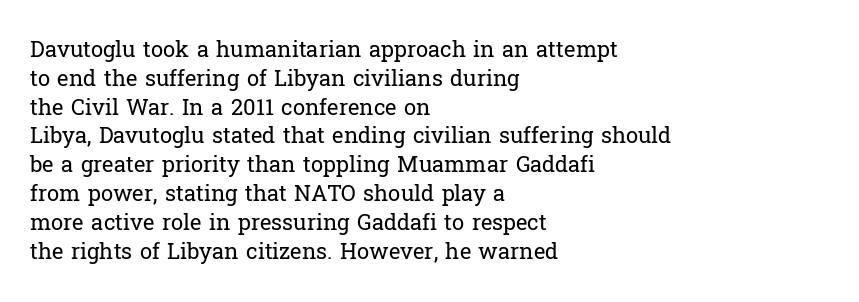
The image shows 22 px text type, upright; set left-aligned, normal line spacing (1.31x), normal letter spacing, not underlined.
